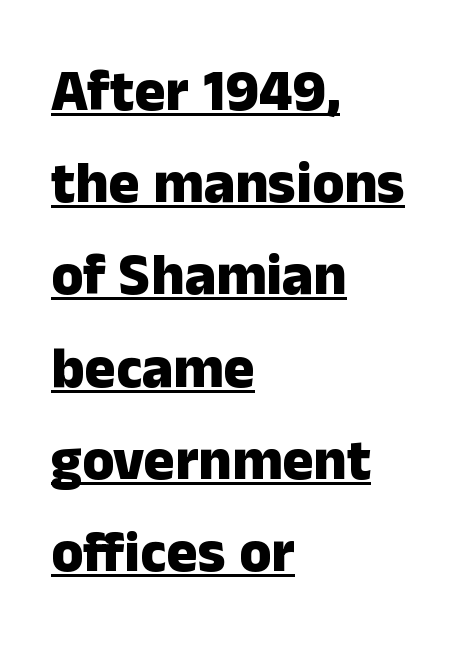
Q: Is the text bold? A: Yes.
Q: Is the text italic (slanted)? A: No, it is upright.
Q: Is the typeface a serif or a sans-serif typeface? A: Sans-serif.
Q: Is the text underlined? A: Yes.
Q: How is the paragraph aligned? A: Left-aligned.
Q: Is the spacing between letters normal or unusually wide? A: Normal.
Q: Is the spacing between lines tight, normal or loose? A: Normal.
Q: Width (condensed, normal, or wide)? A: Normal.
Q: Stroke contrast? A: Low.
Q: x-height? A: Medium.
Q: Monospaced? A: No.
